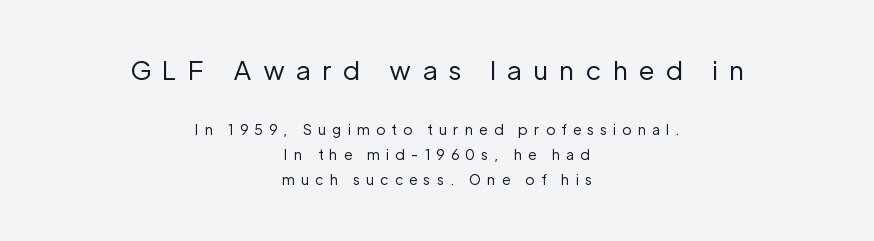
Characters remain perfectly vertical along every line. In terms of letterspacing, this is a distinctly airy, spread setting. Look at the glyph heights: the upper group is clearly the bigger setting. Unmarked baselines from the first word to the last.
